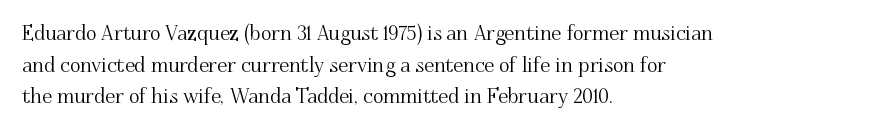
The image shows 20 px text type, upright; set left-aligned, normal line spacing (1.58x), normal letter spacing, not underlined.
